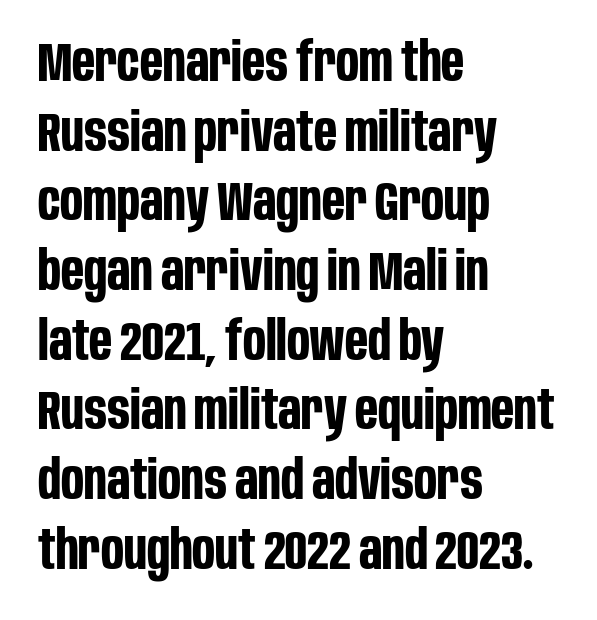
Q: Is the text bold? A: Yes.
Q: Is the text italic (slanted)? A: No, it is upright.
Q: Is the typeface a serif or a sans-serif typeface? A: Sans-serif.
Q: Is the text underlined? A: No.
Q: How is the paragraph aligned? A: Left-aligned.
Q: Is the spacing between letters normal or unusually wide? A: Normal.
Q: Is the spacing between lines tight, normal or loose? A: Normal.
Q: Width (condensed, normal, or wide)? A: Condensed.
Q: Stroke contrast? A: Low.
Q: x-height? A: Large.
Q: Monospaced? A: No.
